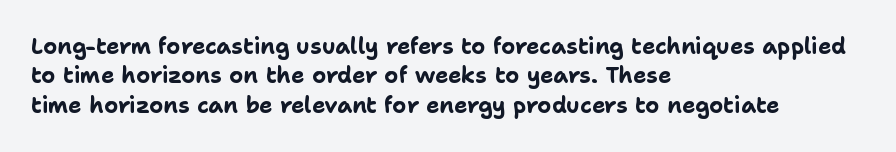
{"italic": "no", "bold": "yes", "underline": "no", "align": "left", "line_spacing": "normal", "line_spacing_ratio": 1.33, "letter_spacing": "normal", "letter_spacing_em": 0.0, "glyph_px": 22}
